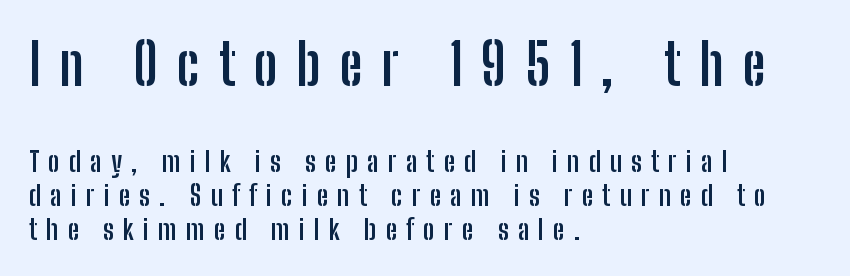
Q: Is the text bold? A: Yes.
Q: Is the text italic (slanted)? A: No, it is upright.
Q: Is the typeface a serif or a sans-serif typeface? A: Sans-serif.
Q: Is the text underlined? A: No.
Q: How is the paragraph aligned? A: Left-aligned.
Q: Is the spacing between letters normal or unusually wide? A: Unusually wide.
Q: Which block of text is set in a larger size, the first (top) or the second (bottom)? A: The first (top) one.
Q: Width (condensed, normal, or wide)? A: Condensed.
Q: Stroke contrast? A: Low.
Q: x-height? A: Medium.
Q: Monospaced? A: No.
